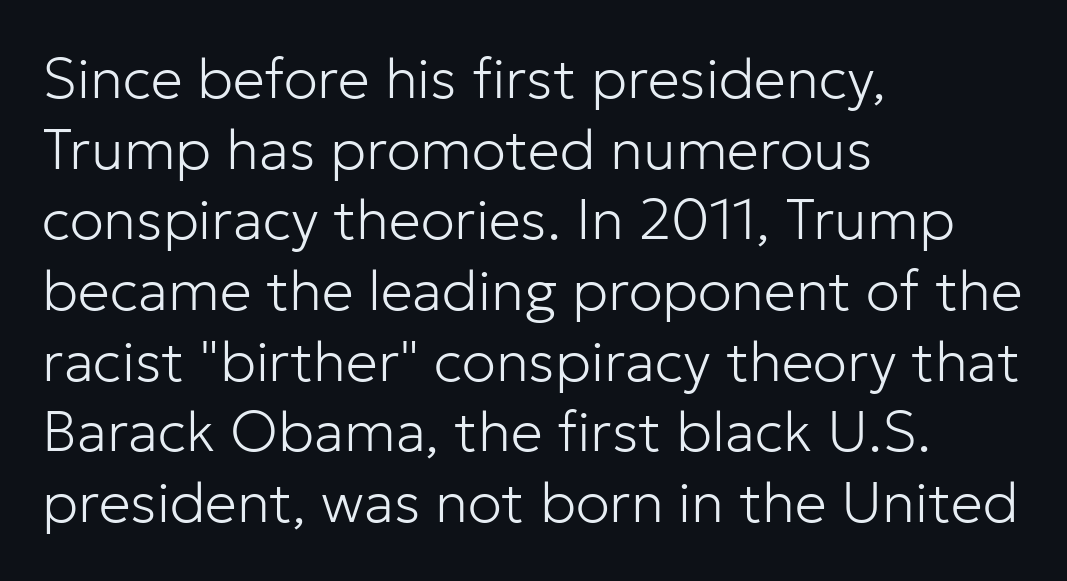
Q: Is the text bold? A: No.
Q: Is the text italic (slanted)? A: No, it is upright.
Q: Is the typeface a serif or a sans-serif typeface? A: Sans-serif.
Q: Is the text underlined? A: No.
Q: How is the paragraph aligned? A: Left-aligned.
Q: Is the spacing between letters normal or unusually wide? A: Normal.
Q: Width (condensed, normal, or wide)? A: Normal.
Q: Stroke contrast? A: Low.
Q: x-height? A: Medium.
Q: Monospaced? A: No.
